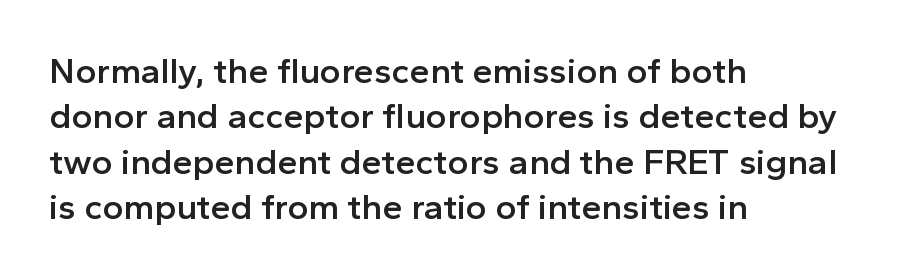
The image shows 36 px semibold sans-serif type, upright; set left-aligned, normal line spacing (1.26x), normal letter spacing, not underlined; a medium x-height.
